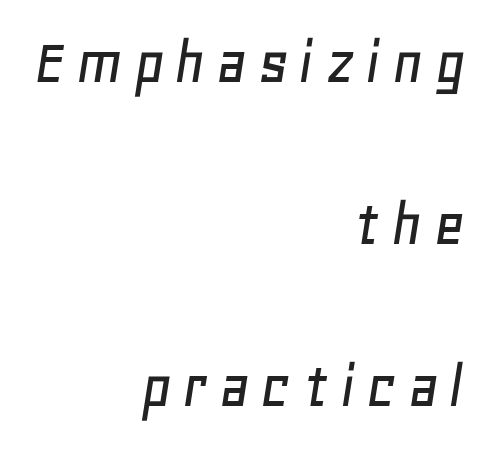
{"italic": "yes", "lean": "right", "slant_degrees": 11, "width": "normal", "stroke_contrast": "low", "x_height": "large", "monospaced": "no", "underline": "no", "align": "right", "line_spacing": "loose", "line_spacing_ratio": 2.42, "glyph_px": 67}
